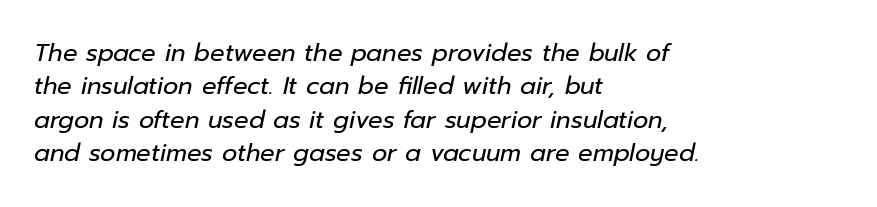
Line starts are locked; line ends wander. The leading is moderate, giving the passage an even texture. Italic? Definitely — the glyphs are oblique. The words here are not underlined. The letters sit at their default tracking, neither squeezed nor spread. Think standard paragraph weight, or any step lighter than that.
